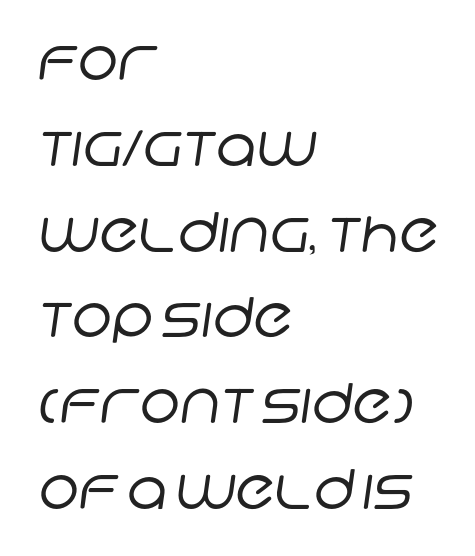
The image shows 55 px regular-weight sans-serif type; set left-aligned, normal line spacing (1.56x), normal letter spacing, not underlined; low stroke contrast and a large x-height.
